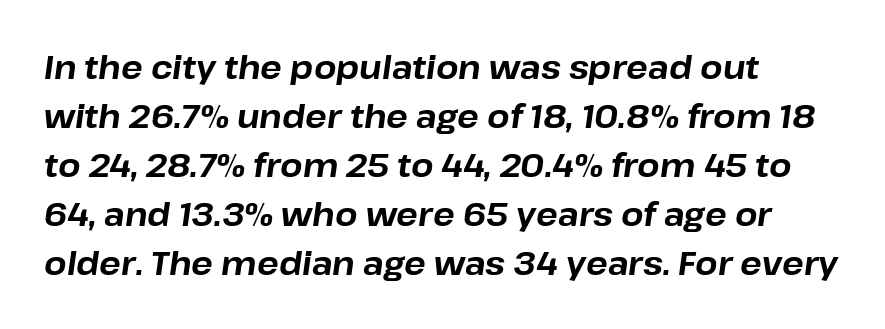
{"italic": "yes", "lean": "right", "slant_degrees": 8, "bold": "yes", "weight": "bold", "width": "normal", "stroke_contrast": "low", "x_height": "medium", "monospaced": "no", "underline": "no", "align": "left", "line_spacing": "normal", "line_spacing_ratio": 1.53, "letter_spacing": "normal", "letter_spacing_em": 0.0, "glyph_px": 32}
